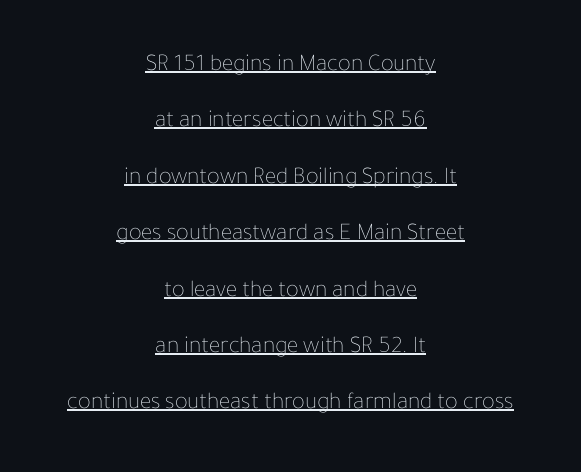
Q: Is the text bold? A: No.
Q: Is the text italic (slanted)? A: No, it is upright.
Q: Is the text underlined? A: Yes.
Q: How is the paragraph aligned? A: Centered.
Q: Is the spacing between letters normal or unusually wide? A: Normal.
Q: Is the spacing between lines tight, normal or loose? A: Loose.
